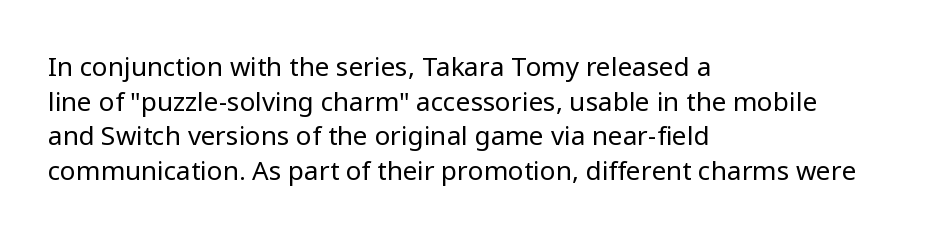
No chunkiness to these letters — they're not bold. A classic flush-left, rag-right setting is used for this passage. One glance says typical: line gaps are just what's usual. The letters sit at their default tracking, neither squeezed nor spread.
